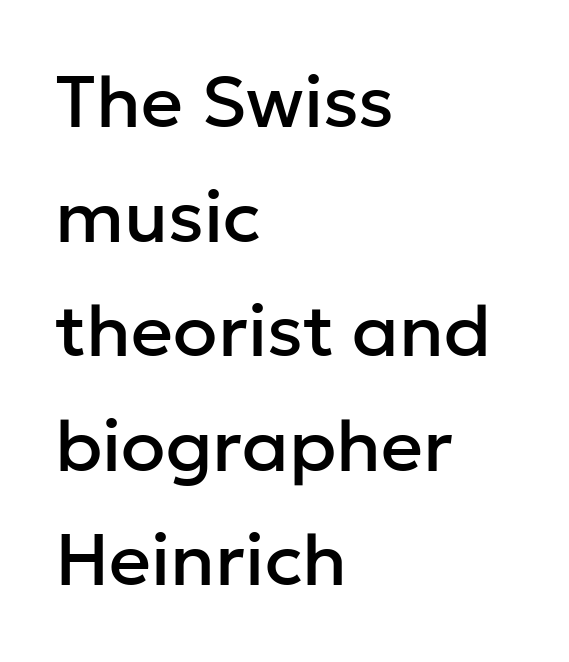
The designer left line spacing at the default. All the whitespace from short lines collects on the right. The horizontal fit of the characters is conventional and even. Unlike italic type, these characters show no tilt at all.
